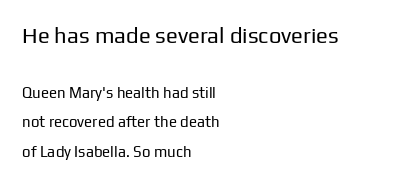
The image shows 22 px text type, upright; set left-aligned, loose line spacing (1.96x), normal letter spacing, not underlined; the first (top) block is 1.47x larger.
